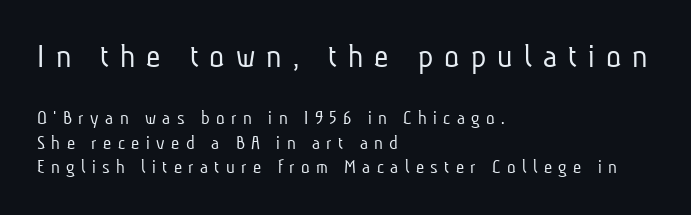
{"serif": "no", "bold": "no", "weight": "light", "width": "condensed", "stroke_contrast": "low", "x_height": "medium", "monospaced": "no", "underline": "no", "align": "left", "line_spacing_ratio": 1.21, "letter_spacing": "wide", "letter_spacing_em": 0.32, "larger_block": "first", "size_ratio": 1.75, "glyph_px": 35}
